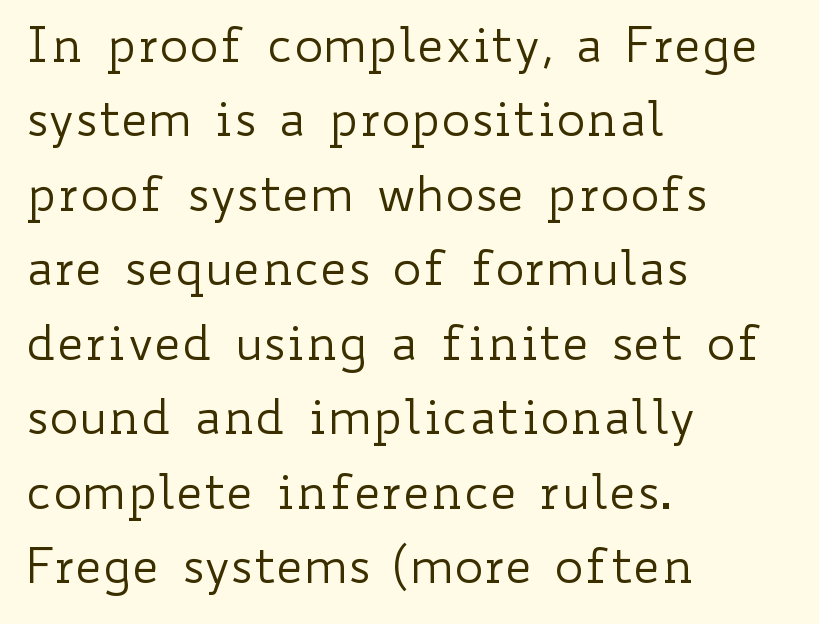
{"italic": "no", "bold": "no", "weight": "regular", "width": "wide", "stroke_contrast": "low", "x_height": "small", "monospaced": "no", "underline": "no", "align": "left", "line_spacing": "normal", "line_spacing_ratio": 1.52, "letter_spacing": "normal", "letter_spacing_em": 0.0, "glyph_px": 49}
